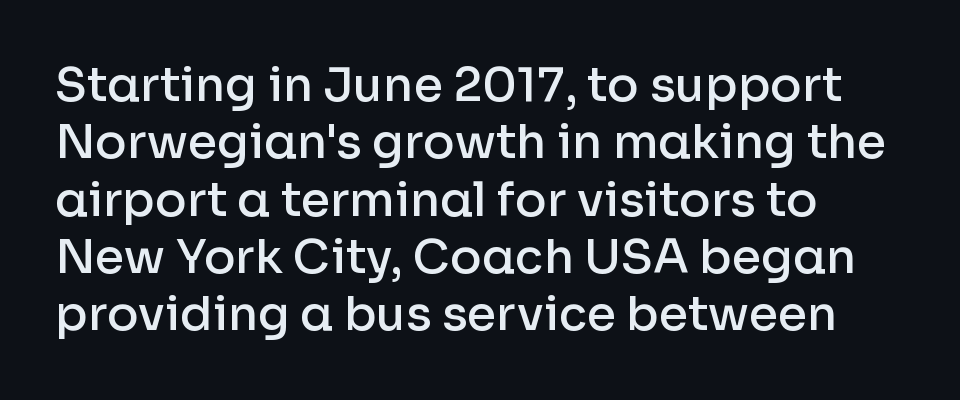
Q: Is the text bold? A: Semi-bold.
Q: Is the text italic (slanted)? A: No, it is upright.
Q: Is the typeface a serif or a sans-serif typeface? A: Sans-serif.
Q: Is the text underlined? A: No.
Q: How is the paragraph aligned? A: Left-aligned.
Q: Is the spacing between letters normal or unusually wide? A: Normal.
Q: Width (condensed, normal, or wide)? A: Normal.
Q: Stroke contrast? A: Low.
Q: x-height? A: Medium.
Q: Monospaced? A: No.
